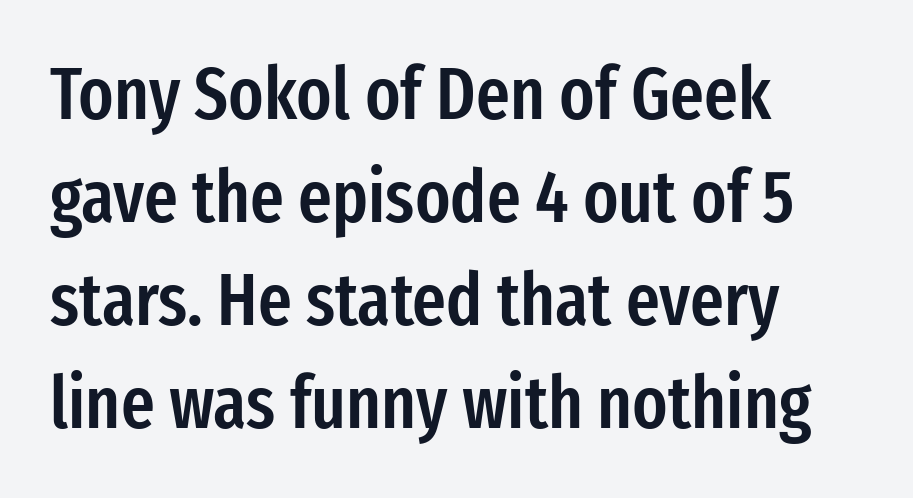
Q: Is the text bold? A: Semi-bold.
Q: Is the text italic (slanted)? A: No, it is upright.
Q: Is the typeface a serif or a sans-serif typeface? A: Sans-serif.
Q: Is the text underlined? A: No.
Q: How is the paragraph aligned? A: Left-aligned.
Q: Is the spacing between letters normal or unusually wide? A: Normal.
Q: Is the spacing between lines tight, normal or loose? A: Normal.
Q: Width (condensed, normal, or wide)? A: Condensed.
Q: Stroke contrast? A: Low.
Q: x-height? A: Medium.
Q: Monospaced? A: No.
